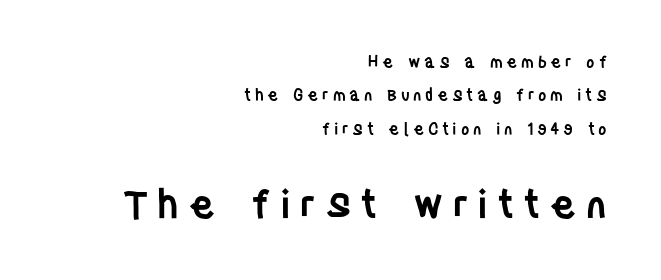
Compared with typical paragraphs, the rows here are farther apart. Examine the stroke ends and you'll find no serifs. Check the space under the baseline: it is left empty. One-word summary of the alignment: right. If you drew a line through each stem, it would be perfectly vertical.
